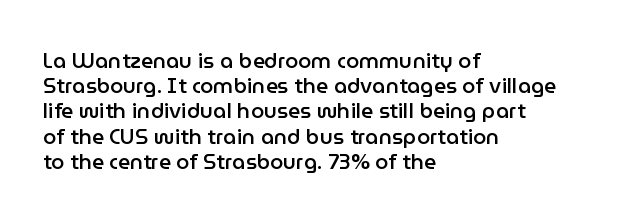
The image shows 21 px text type, upright; set left-aligned, line spacing 1.2x, normal letter spacing, not underlined.
